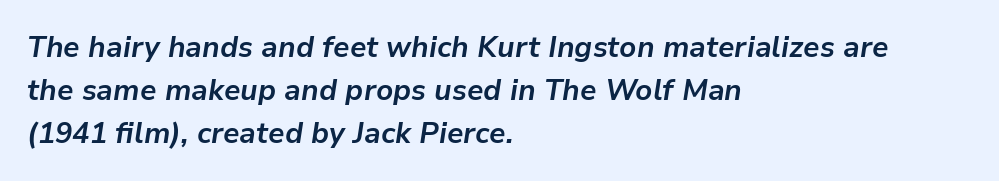
The image shows 29 px bold type, italic (leaning right); set left-aligned, normal line spacing (1.48x), normal letter spacing, not underlined; low stroke contrast and a medium x-height.
